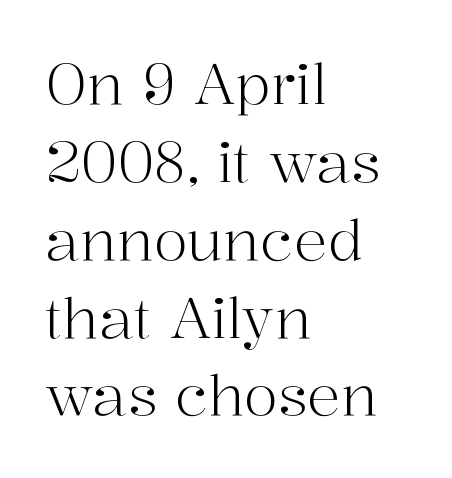
Q: Is the text bold? A: No.
Q: Is the text italic (slanted)? A: No, it is upright.
Q: Is the typeface a serif or a sans-serif typeface? A: Serif.
Q: Is the text underlined? A: No.
Q: How is the paragraph aligned? A: Left-aligned.
Q: Is the spacing between letters normal or unusually wide? A: Normal.
Q: Is the spacing between lines tight, normal or loose? A: Normal.
Q: Width (condensed, normal, or wide)? A: Normal.
Q: Stroke contrast? A: High.
Q: x-height? A: Medium.
Q: Monospaced? A: No.
